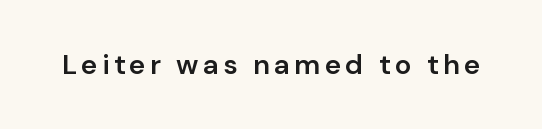
Q: Is the text bold? A: Semi-bold.
Q: Is the text italic (slanted)? A: No, it is upright.
Q: Is the typeface a serif or a sans-serif typeface? A: Sans-serif.
Q: Is the text underlined? A: No.
Q: Width (condensed, normal, or wide)? A: Normal.
Q: Stroke contrast? A: Low.
Q: x-height? A: Medium.
Q: Monospaced? A: No.
